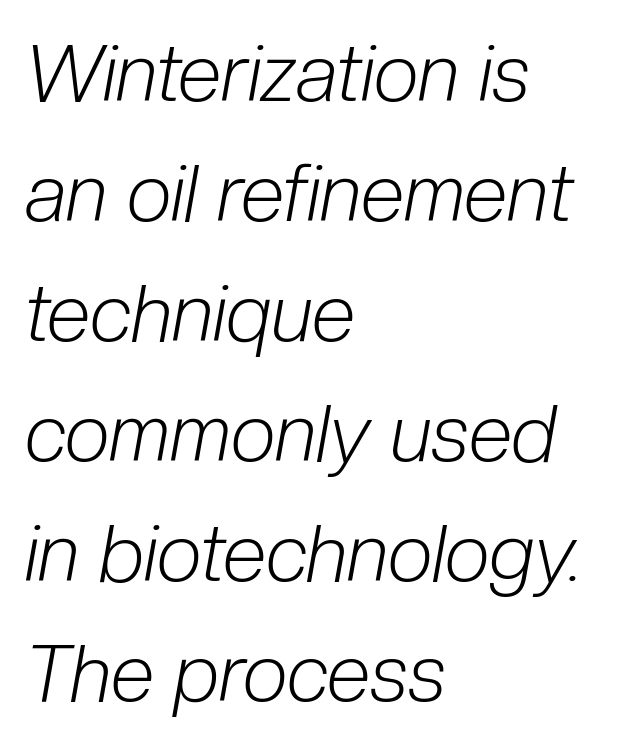
Q: Is the text bold? A: No.
Q: Is the text italic (slanted)? A: Yes, it leans right by about 10 degrees.
Q: Is the text underlined? A: No.
Q: How is the paragraph aligned? A: Left-aligned.
Q: Is the spacing between letters normal or unusually wide? A: Normal.
Q: Is the spacing between lines tight, normal or loose? A: Normal.
Q: Width (condensed, normal, or wide)? A: Condensed.
Q: Stroke contrast? A: Low.
Q: x-height? A: Medium.
Q: Monospaced? A: No.
